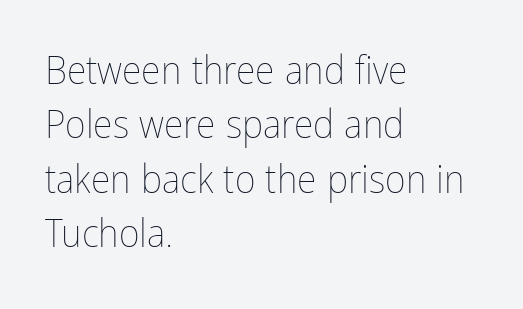
{"italic": "no", "bold": "no", "weight": "thin", "width": "condensed", "stroke_contrast": "low", "x_height": "medium", "monospaced": "no", "underline": "no", "align": "left", "line_spacing": "normal", "line_spacing_ratio": 1.36, "letter_spacing": "normal", "letter_spacing_em": 0.0, "glyph_px": 40}
